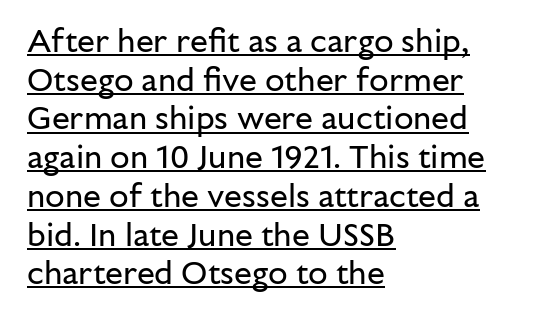
{"serif": "no", "italic": "no", "bold": "no", "weight": "regular", "width": "normal", "stroke_contrast": "low", "x_height": "medium", "monospaced": "no", "underline": "yes", "align": "left", "line_spacing_ratio": 1.21, "letter_spacing": "normal", "letter_spacing_em": 0.0, "glyph_px": 32}
